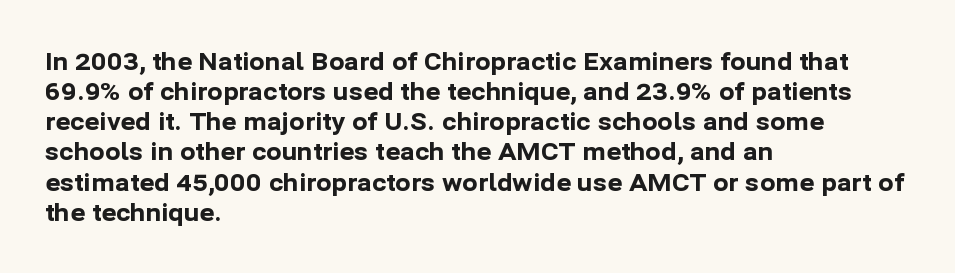
Q: Is the text bold? A: Yes.
Q: Is the text italic (slanted)? A: No, it is upright.
Q: Is the text underlined? A: No.
Q: How is the paragraph aligned? A: Left-aligned.
Q: Is the spacing between letters normal or unusually wide? A: Normal.
Q: Is the spacing between lines tight, normal or loose? A: Normal.
